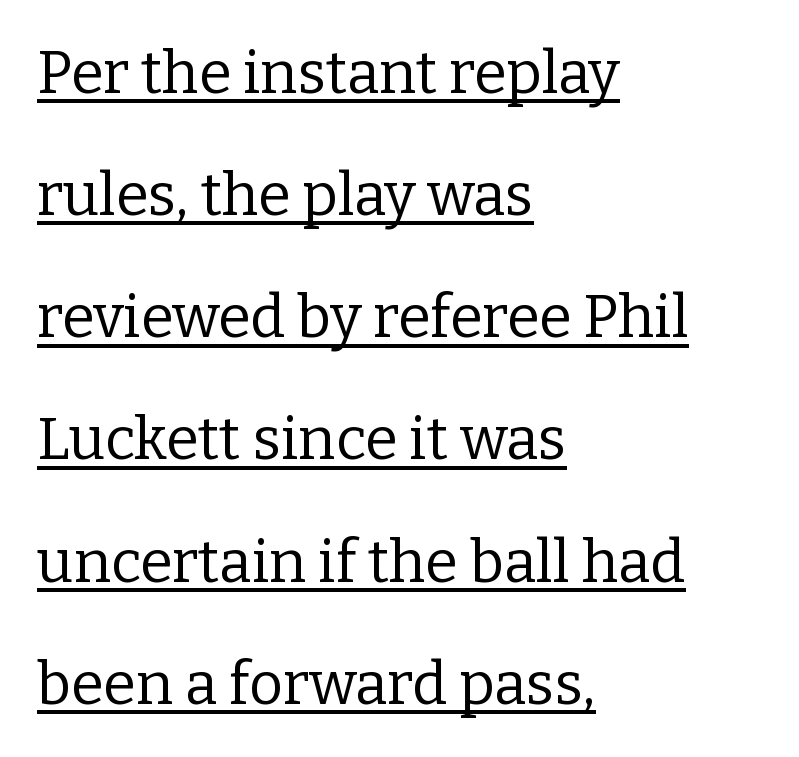
Q: Is the text bold? A: No.
Q: Is the text italic (slanted)? A: No, it is upright.
Q: Is the typeface a serif or a sans-serif typeface? A: Serif.
Q: Is the text underlined? A: Yes.
Q: How is the paragraph aligned? A: Left-aligned.
Q: Is the spacing between letters normal or unusually wide? A: Normal.
Q: Is the spacing between lines tight, normal or loose? A: Loose.
Q: Width (condensed, normal, or wide)? A: Normal.
Q: Stroke contrast? A: Low.
Q: x-height? A: Medium.
Q: Monospaced? A: No.
